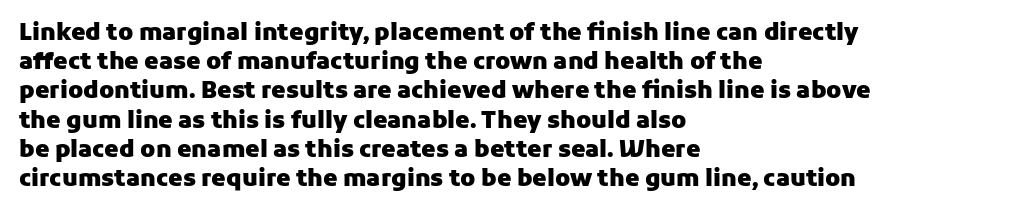
Q: Is the text bold? A: Yes.
Q: Is the text italic (slanted)? A: No, it is upright.
Q: Is the text underlined? A: No.
Q: How is the paragraph aligned? A: Left-aligned.
Q: Is the spacing between letters normal or unusually wide? A: Normal.
Q: Is the spacing between lines tight, normal or loose? A: Normal.
